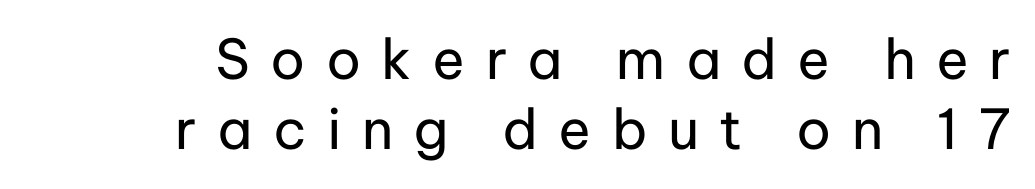
The image shows 55 px regular-weight sans-serif type, upright; set right-aligned, normal line spacing (1.28x), unusually wide letter spacing (+0.37 em), not underlined; low stroke contrast and a medium x-height.
